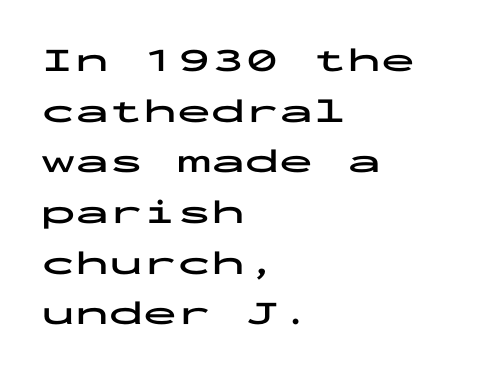
{"serif": "no", "italic": "no", "bold": "yes", "weight": "bold", "width": "wide", "stroke_contrast": "low", "x_height": "medium", "monospaced": "yes", "underline": "no", "align": "left", "line_spacing": "normal", "line_spacing_ratio": 1.49, "letter_spacing": "normal", "letter_spacing_em": 0.0, "glyph_px": 34}
